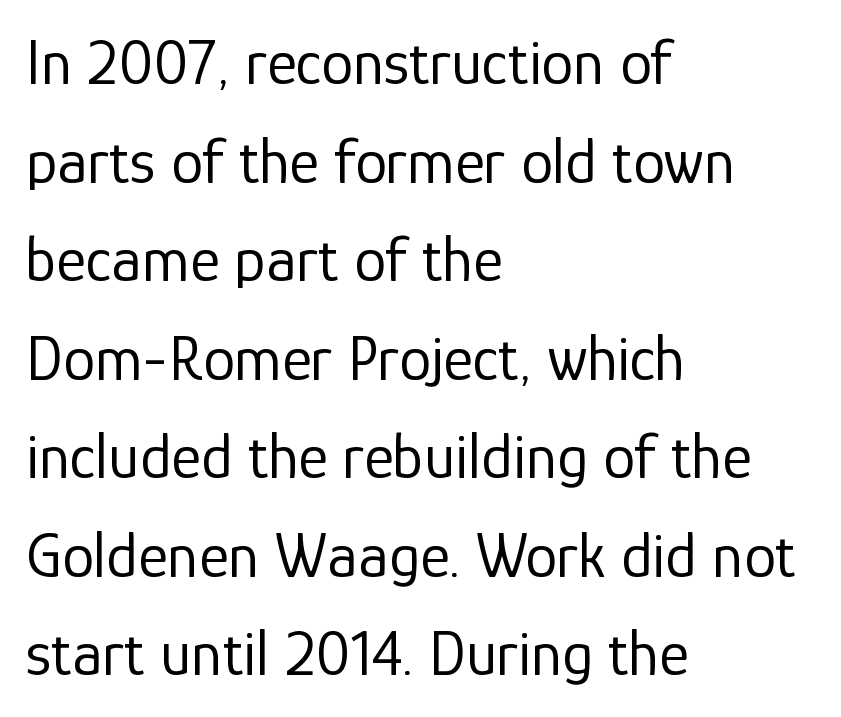
{"serif": "no", "italic": "no", "bold": "no", "weight": "regular", "width": "normal", "stroke_contrast": "low", "x_height": "medium", "monospaced": "no", "underline": "no", "align": "left", "line_spacing": "normal", "line_spacing_ratio": 1.54, "letter_spacing": "normal", "letter_spacing_em": 0.0, "glyph_px": 64}
